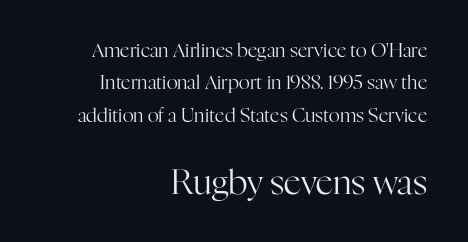
Q: Is the text bold? A: No.
Q: Is the text italic (slanted)? A: No, it is upright.
Q: Is the typeface a serif or a sans-serif typeface? A: Serif.
Q: Is the text underlined? A: No.
Q: How is the paragraph aligned? A: Right-aligned.
Q: Is the spacing between letters normal or unusually wide? A: Normal.
Q: Which block of text is set in a larger size, the first (top) or the second (bottom)? A: The second (bottom) one.
Q: Width (condensed, normal, or wide)? A: Normal.
Q: Stroke contrast? A: High.
Q: x-height? A: Medium.
Q: Monospaced? A: No.
